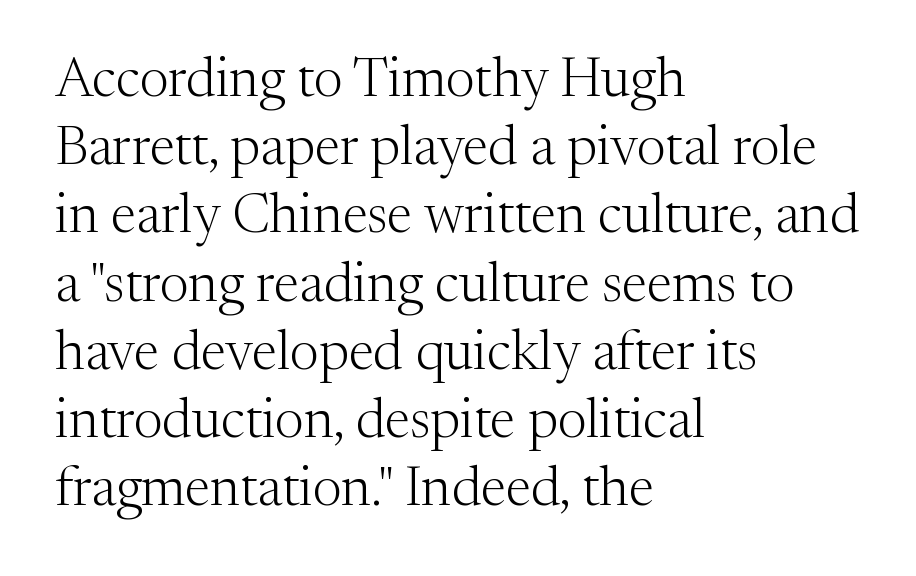
Q: Is the text bold? A: No.
Q: Is the text italic (slanted)? A: No, it is upright.
Q: Is the typeface a serif or a sans-serif typeface? A: Serif.
Q: Is the text underlined? A: No.
Q: How is the paragraph aligned? A: Left-aligned.
Q: Is the spacing between letters normal or unusually wide? A: Normal.
Q: Width (condensed, normal, or wide)? A: Normal.
Q: Stroke contrast? A: Medium.
Q: x-height? A: Medium.
Q: Monospaced? A: No.
